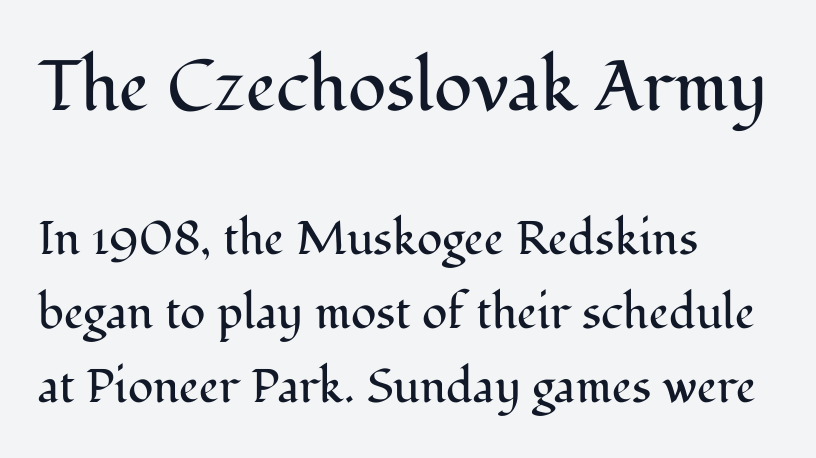
Q: Is the text bold? A: No.
Q: Is the text italic (slanted)? A: No, it is upright.
Q: Is the typeface a serif or a sans-serif typeface? A: Serif.
Q: Is the text underlined? A: No.
Q: How is the paragraph aligned? A: Left-aligned.
Q: Is the spacing between letters normal or unusually wide? A: Normal.
Q: Is the spacing between lines tight, normal or loose? A: Normal.
Q: Which block of text is set in a larger size, the first (top) or the second (bottom)? A: The first (top) one.
Q: Width (condensed, normal, or wide)? A: Normal.
Q: Stroke contrast? A: Medium.
Q: x-height? A: Medium.
Q: Monospaced? A: No.
